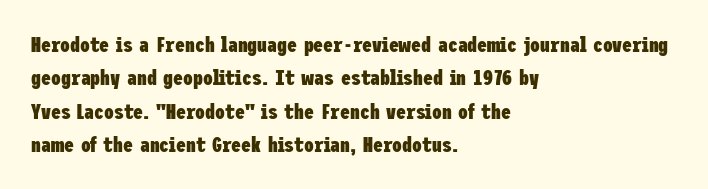
{"italic": "no", "bold": "yes", "underline": "no", "align": "left", "line_spacing": "normal", "line_spacing_ratio": 1.52, "letter_spacing": "normal", "letter_spacing_em": 0.0, "glyph_px": 22}
